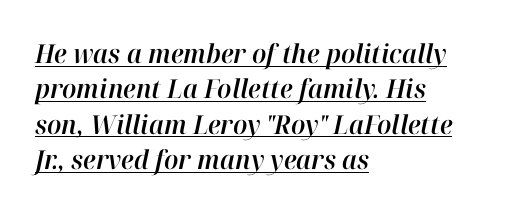
The image shows 26 px text type, italic (leaning right); set left-aligned, normal line spacing (1.36x), normal letter spacing, underlined.
